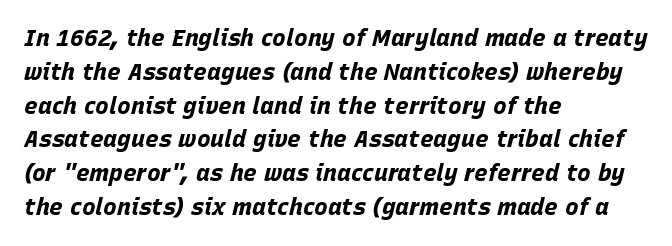
The image shows 23 px bold type, italic (leaning right); set left-aligned, normal line spacing (1.47x), normal letter spacing, not underlined.
